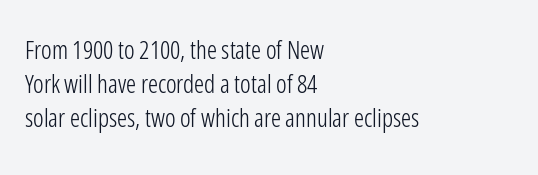
The area under the type is left untouched. A roman cut, with each character standing at attention. Observe the ordinary spacing: letters are neighbours, not strangers. Notice how the passage keeps a crisp vertical edge on the left only.
